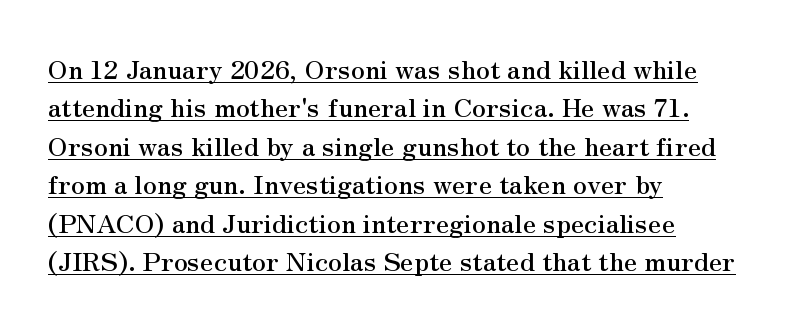
The image shows 26 px text type, upright; set left-aligned, normal line spacing (1.48x), normal letter spacing, underlined.
